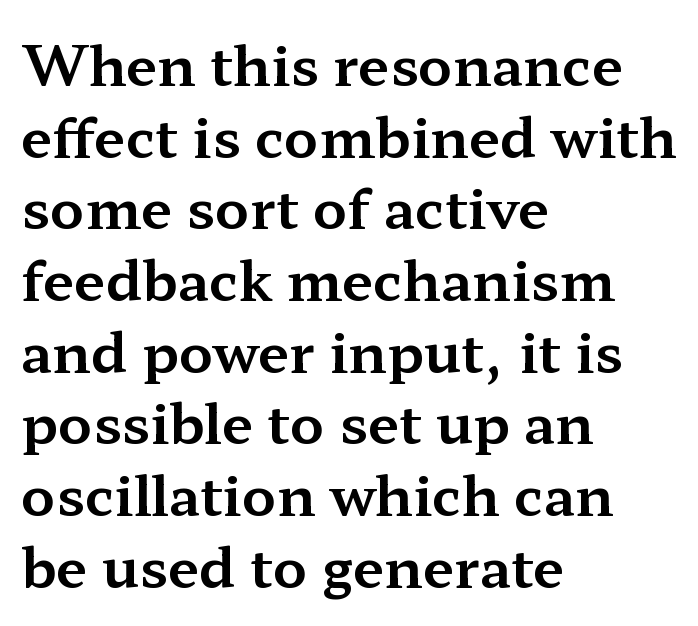
Q: Is the text italic (slanted)? A: No, it is upright.
Q: Is the typeface a serif or a sans-serif typeface? A: Serif.
Q: Is the text underlined? A: No.
Q: How is the paragraph aligned? A: Left-aligned.
Q: Is the spacing between letters normal or unusually wide? A: Normal.
Q: Is the spacing between lines tight, normal or loose? A: Normal.
Q: Width (condensed, normal, or wide)? A: Wide.
Q: Stroke contrast? A: Medium.
Q: x-height? A: Medium.
Q: Monospaced? A: No.
